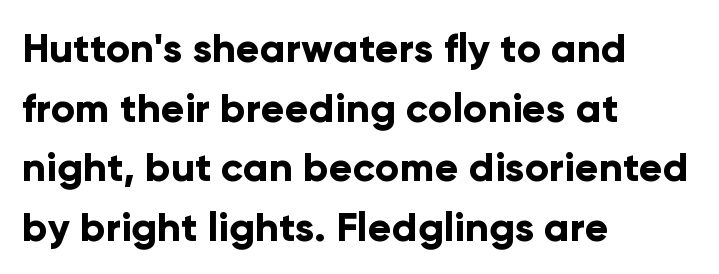
This sample uses a sans-serif face. Proportional: the letters do not fall into vertical columns. How would I describe the line gaps? Plain and ordinary. Rendered with straight, roman letterforms. Casual observation: everything's shoved over to the left.
